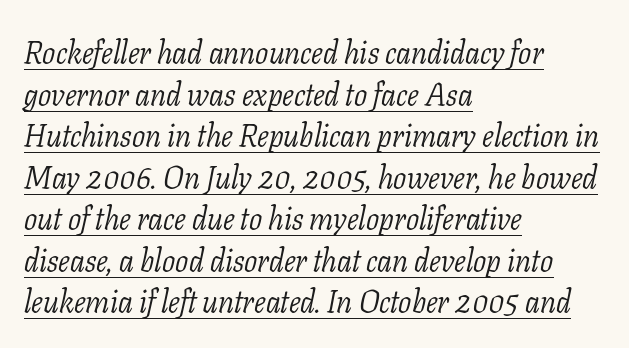
Q: Is the text bold? A: No.
Q: Is the text italic (slanted)? A: Yes, it leans right by about 11 degrees.
Q: Is the typeface a serif or a sans-serif typeface? A: Serif.
Q: Is the text underlined? A: Yes.
Q: How is the paragraph aligned? A: Left-aligned.
Q: Is the spacing between letters normal or unusually wide? A: Normal.
Q: Is the spacing between lines tight, normal or loose? A: Normal.
Q: Width (condensed, normal, or wide)? A: Normal.
Q: Stroke contrast? A: Low.
Q: x-height? A: Medium.
Q: Monospaced? A: No.
